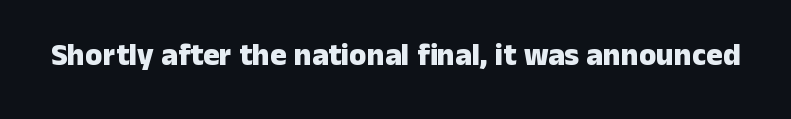
Think of a printed novel: that variable character pitch is what you see here. A roman cut, with each character standing at attention. The designer went with a sans here, leaving each stem footless. Anything drawn beneath the words? Only blank space. Characters follow at the spacing the type designer built in. The passage shown is emphatically bold.
